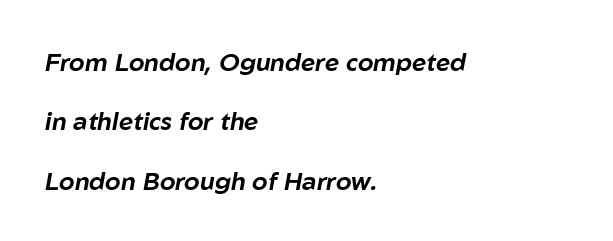
Q: Is the text italic (slanted)? A: Yes, it leans right by about 10 degrees.
Q: Is the text underlined? A: No.
Q: How is the paragraph aligned? A: Left-aligned.
Q: Is the spacing between letters normal or unusually wide? A: Normal.
Q: Is the spacing between lines tight, normal or loose? A: Loose.
